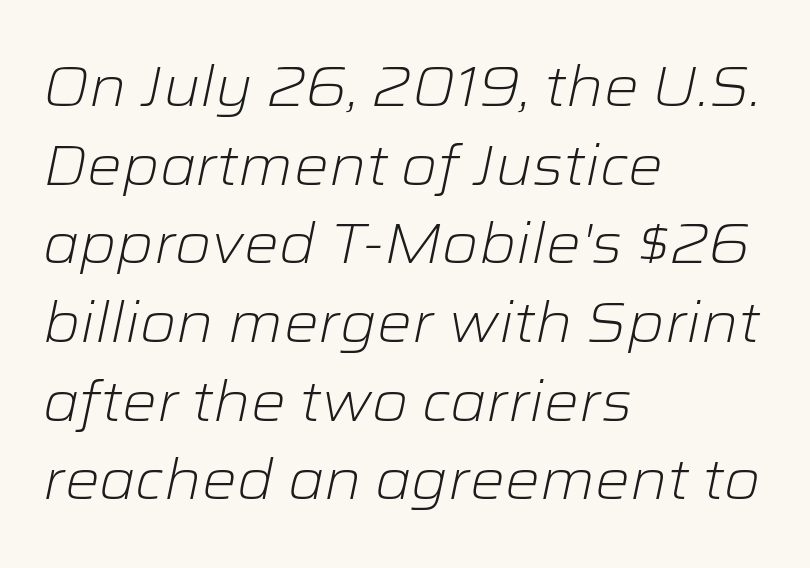
Q: Is the text bold? A: No.
Q: Is the text italic (slanted)? A: Yes, it leans right by about 12 degrees.
Q: Is the text underlined? A: No.
Q: How is the paragraph aligned? A: Left-aligned.
Q: Is the spacing between letters normal or unusually wide? A: Normal.
Q: Is the spacing between lines tight, normal or loose? A: Normal.
Q: Width (condensed, normal, or wide)? A: Wide.
Q: Stroke contrast? A: Low.
Q: x-height? A: Medium.
Q: Monospaced? A: No.
